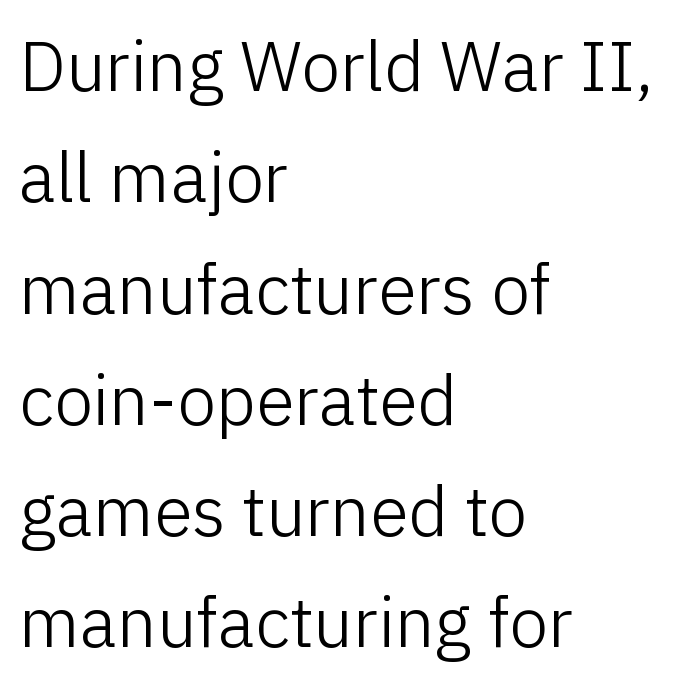
{"serif": "no", "italic": "no", "bold": "no", "weight": "light", "width": "normal", "stroke_contrast": "low", "x_height": "medium", "monospaced": "no", "underline": "no", "align": "left", "line_spacing": "normal", "line_spacing_ratio": 1.59, "letter_spacing": "normal", "letter_spacing_em": 0.0, "glyph_px": 70}
